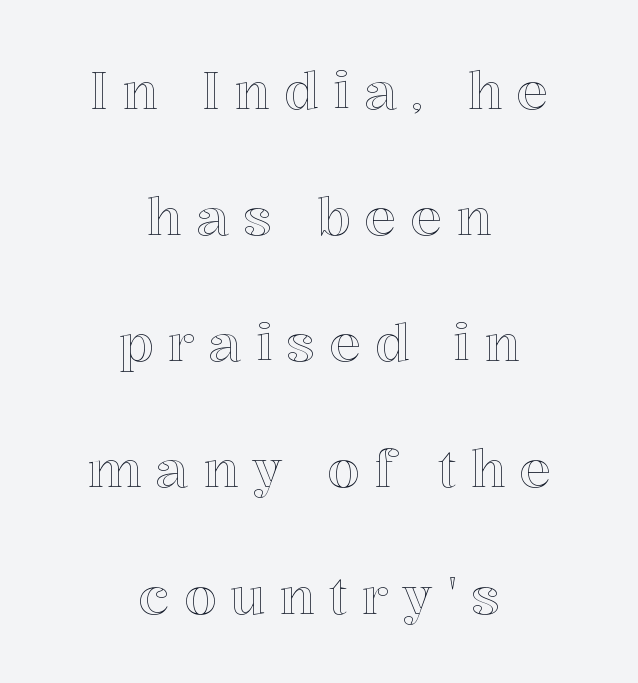
Characters follow at a spacing far wider than the type designer built in. The typesetter chose a symmetrical, centered arrangement here. If you measured baseline to baseline, you'd find a long distance. Every stem runs plumb, perpendicular to the baseline. The gap between lines stays unmarked. Looks like regular typesetting: each glyph gets only the width it needs.
